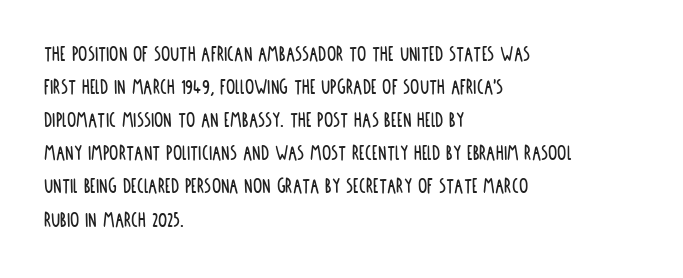
The block of text has a typical density, with ordinary space between rows. Tracking here is standard; glyphs follow each other at the usual distance. The strip under each line holds only bare page. The lettering holds an erect, upright posture throughout. Teacher's note: observe the even left margin — that is flush-left alignment.
